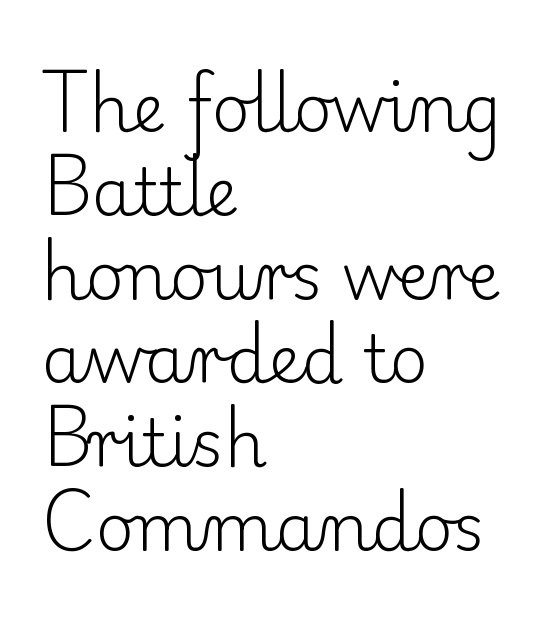
The letters advance in unequal steps, a hallmark of proportional type. Vertical strokes here are truly vertical. The space between consecutive lines is moderate.
